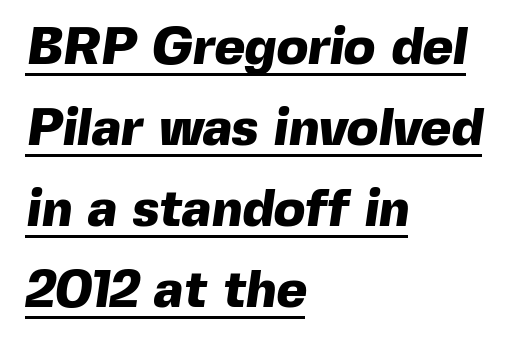
The image shows 52 px heavy sans-serif type; set left-aligned, normal line spacing (1.56x), normal letter spacing, underlined; a medium x-height.
